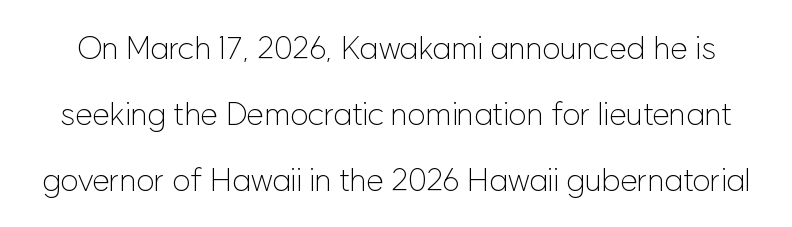
The image shows 32 px light sans-serif type, upright; set loose line spacing (2.06x), normal letter spacing, not underlined; low stroke contrast and a medium x-height.
